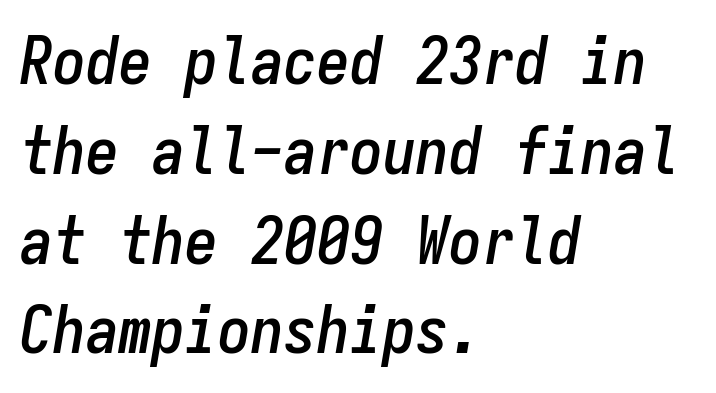
Q: Is the text italic (slanted)? A: Yes, it leans right by about 9 degrees.
Q: Is the text underlined? A: No.
Q: How is the paragraph aligned? A: Left-aligned.
Q: Is the spacing between letters normal or unusually wide? A: Normal.
Q: Is the spacing between lines tight, normal or loose? A: Normal.
Q: Width (condensed, normal, or wide)? A: Condensed.
Q: Stroke contrast? A: Low.
Q: x-height? A: Medium.
Q: Monospaced? A: Yes.
